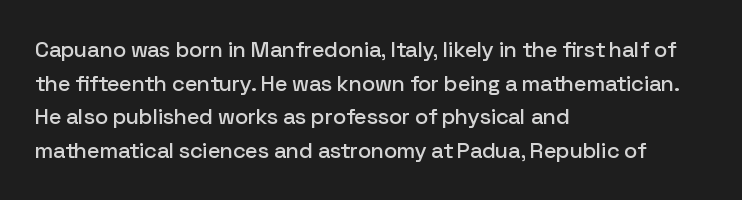
One glance says typical: line gaps are just what's usual. The letters stand upright; this is a roman face. The gap between lines stays unmarked. These lines keep a tight, regular rhythm from letter to letter. Casual observation: everything's shoved over to the left.
